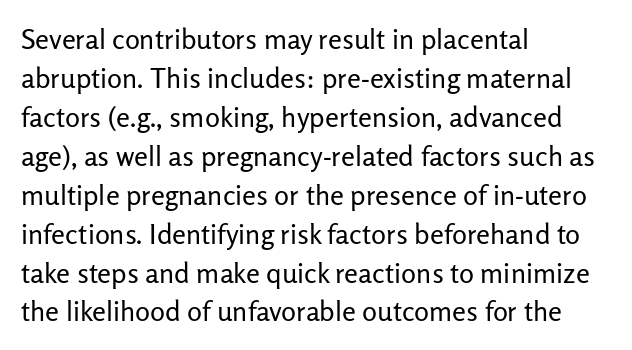
The image shows 28 px regular-weight sans-serif type, upright; set left-aligned, normal line spacing (1.39x), normal letter spacing, not underlined; low stroke contrast and a medium x-height.
